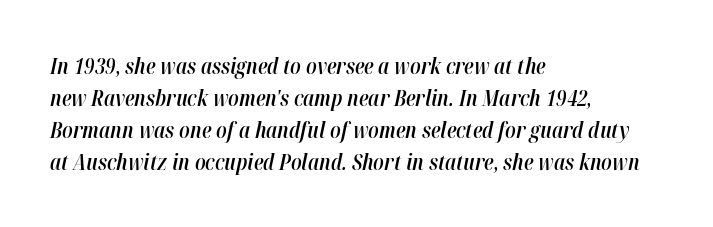
Q: Is the text bold? A: Semi-bold.
Q: Is the text italic (slanted)? A: Yes, it leans right by about 12 degrees.
Q: Is the text underlined? A: No.
Q: How is the paragraph aligned? A: Left-aligned.
Q: Is the spacing between letters normal or unusually wide? A: Normal.
Q: Is the spacing between lines tight, normal or loose? A: Normal.
